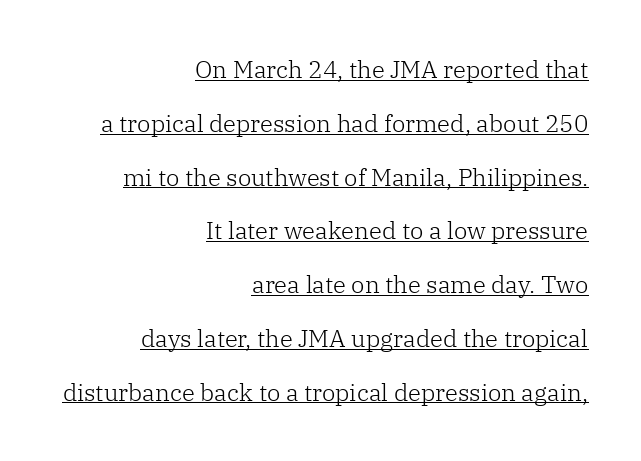
{"italic": "no", "bold": "no", "underline": "yes", "align": "right", "line_spacing": "loose", "line_spacing_ratio": 2.24, "letter_spacing": "normal", "letter_spacing_em": 0.0, "glyph_px": 24}
